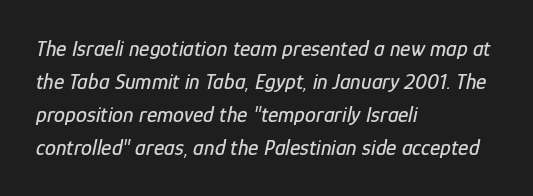
Evenly set lines give the paragraph a standard silhouette. Characters are canted at an angle relative to the baseline's perpendicular. Between one letter and the next there's only the usual sliver of space. Decoration check: the copy has no underline. This sample is left-justified, so line endings fall wherever the words run out.
